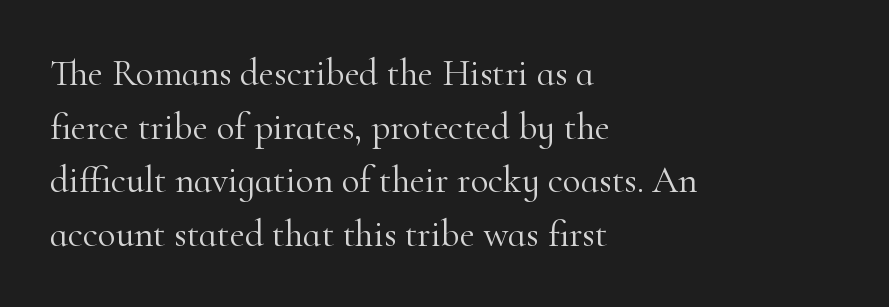
The image shows 37 px light serif type, upright; set left-aligned, normal line spacing (1.45x), normal letter spacing, not underlined; high stroke contrast and a small x-height.
